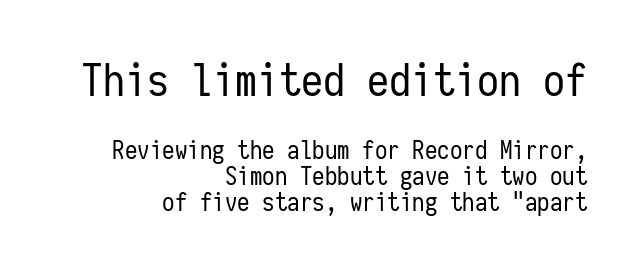
The image shows 44 px regular-weight, condensed sans-serif type, upright, monospaced; set right-aligned, tight line spacing (1.04x), normal letter spacing, not underlined; the first (top) block is 1.76x larger; low stroke contrast and a medium x-height.
